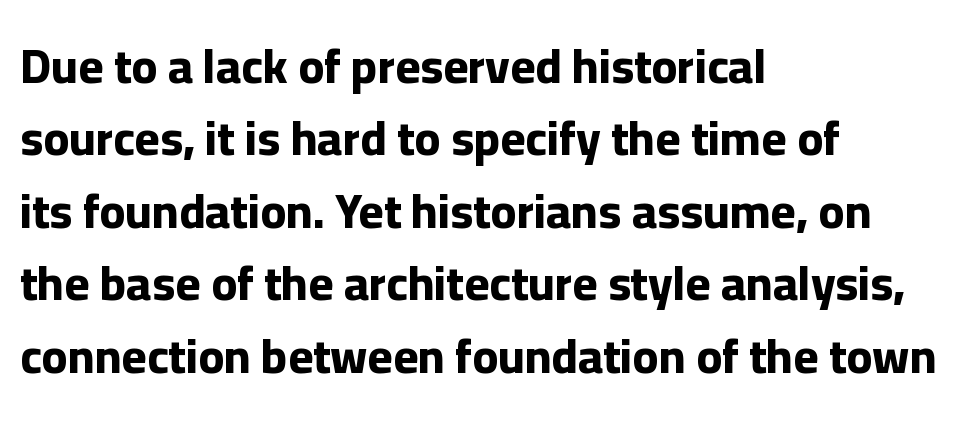
The image shows 48 px bold sans-serif type, upright; set left-aligned, normal line spacing (1.51x), normal letter spacing, not underlined; low stroke contrast and a medium x-height.
